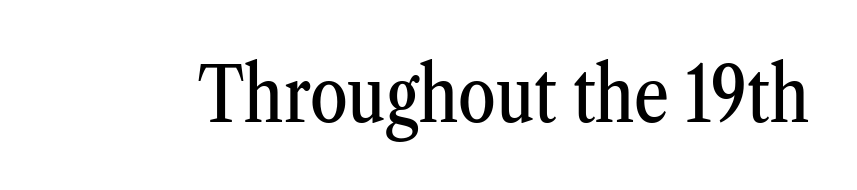
Q: Is the text italic (slanted)? A: No, it is upright.
Q: Is the typeface a serif or a sans-serif typeface? A: Serif.
Q: Is the text underlined? A: No.
Q: Is the spacing between letters normal or unusually wide? A: Normal.
Q: Width (condensed, normal, or wide)? A: Condensed.
Q: Stroke contrast? A: Medium.
Q: x-height? A: Medium.
Q: Monospaced? A: No.
